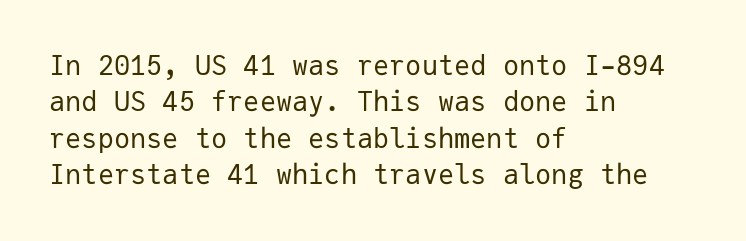
Q: Is the text bold? A: No.
Q: Is the text italic (slanted)? A: No, it is upright.
Q: Is the text underlined? A: No.
Q: How is the paragraph aligned? A: Left-aligned.
Q: Is the spacing between letters normal or unusually wide? A: Normal.
Q: Is the spacing between lines tight, normal or loose? A: Normal.
